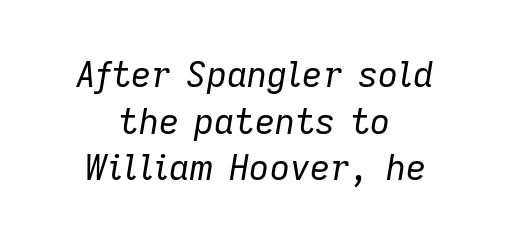
The image shows 35 px regular-weight type, italic (leaning right); set centered, normal line spacing (1.33x), normal letter spacing, not underlined; low stroke contrast and a medium x-height.
